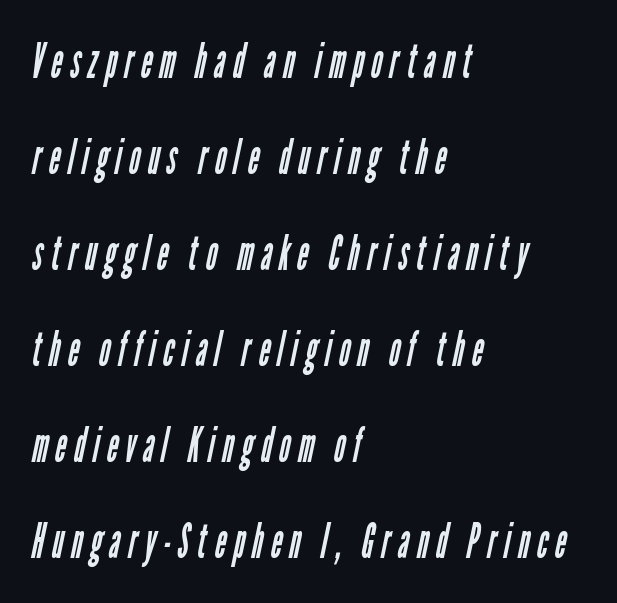
The image shows 48 px regular-weight, condensed sans-serif type; set left-aligned, loose line spacing (2.0x), not underlined; low stroke contrast and a medium x-height.
